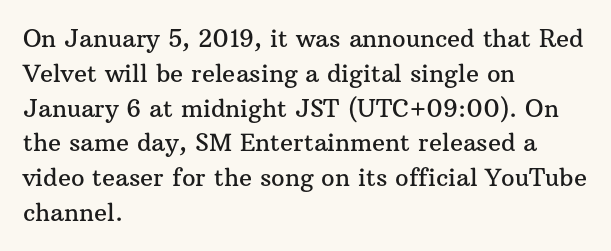
This sample keeps an unexceptional amount of space between lines. These lines keep a tight, regular rhythm from letter to letter. Every stem runs plumb, perpendicular to the baseline. Reading down the block, your eye returns to a fixed left position each line. The string is rendered with underlining switched off.
